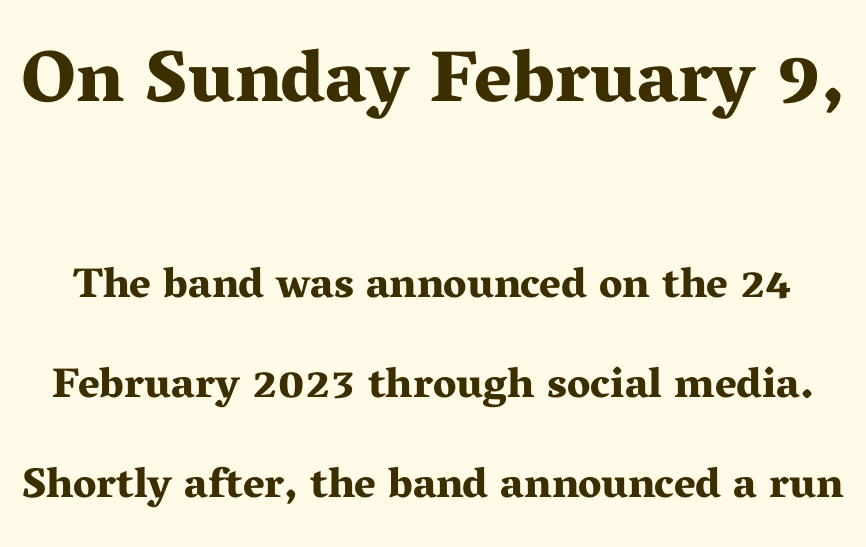
Q: Is the text bold? A: Yes.
Q: Is the text italic (slanted)? A: No, it is upright.
Q: Is the typeface a serif or a sans-serif typeface? A: Serif.
Q: Is the text underlined? A: No.
Q: Is the spacing between letters normal or unusually wide? A: Normal.
Q: Is the spacing between lines tight, normal or loose? A: Loose.
Q: Which block of text is set in a larger size, the first (top) or the second (bottom)? A: The first (top) one.
Q: Width (condensed, normal, or wide)? A: Wide.
Q: Stroke contrast? A: Medium.
Q: x-height? A: Medium.
Q: Monospaced? A: No.
